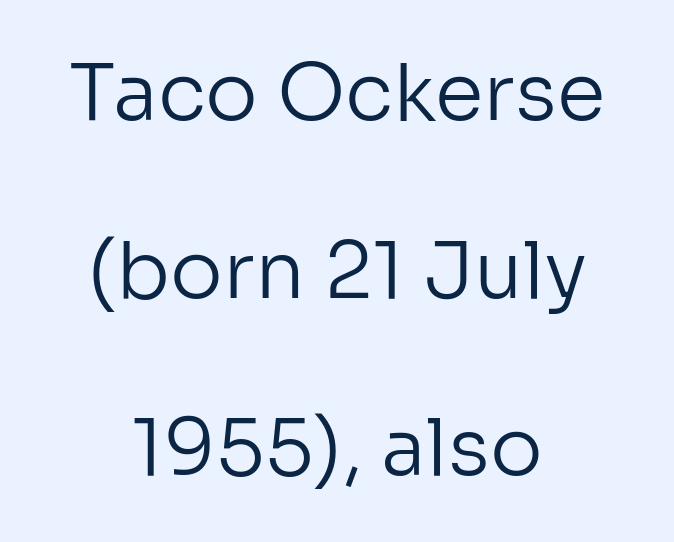
Q: Is the text bold? A: No.
Q: Is the text italic (slanted)? A: No, it is upright.
Q: Is the typeface a serif or a sans-serif typeface? A: Sans-serif.
Q: Is the text underlined? A: No.
Q: How is the paragraph aligned? A: Centered.
Q: Is the spacing between letters normal or unusually wide? A: Normal.
Q: Is the spacing between lines tight, normal or loose? A: Loose.
Q: Width (condensed, normal, or wide)? A: Normal.
Q: Stroke contrast? A: Low.
Q: x-height? A: Medium.
Q: Monospaced? A: No.
